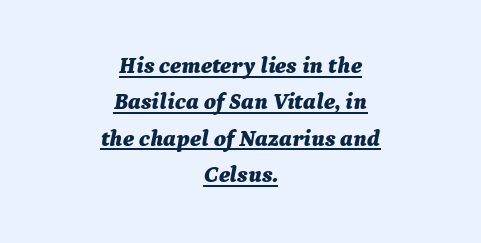
Regular leading. What stands out about the letter spacing? Nothing — it is the standard amount. These lines were composed using italics. The lines are quadded center. What decoration does the sample have? An underline.
